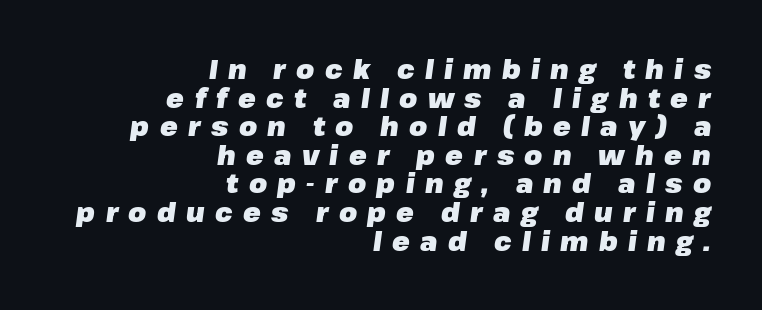
{"italic": "yes", "lean": "right", "slant_degrees": 8, "bold": "yes", "underline": "no", "align": "right", "line_spacing": "tight", "line_spacing_ratio": 1.1, "letter_spacing": "wide", "letter_spacing_em": 0.4, "glyph_px": 26}
